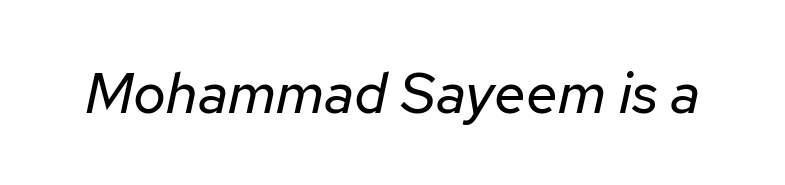
Q: Is the text bold? A: No.
Q: Is the text italic (slanted)? A: Yes, it leans right by about 12 degrees.
Q: Is the text underlined? A: No.
Q: Is the spacing between letters normal or unusually wide? A: Normal.
Q: Width (condensed, normal, or wide)? A: Normal.
Q: Stroke contrast? A: Low.
Q: x-height? A: Medium.
Q: Monospaced? A: No.
